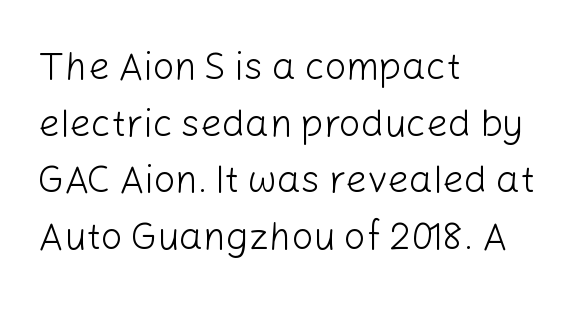
Q: Is the text bold? A: No.
Q: Is the text italic (slanted)? A: No, it is upright.
Q: Is the typeface a serif or a sans-serif typeface? A: Sans-serif.
Q: Is the text underlined? A: No.
Q: How is the paragraph aligned? A: Left-aligned.
Q: Is the spacing between letters normal or unusually wide? A: Normal.
Q: Is the spacing between lines tight, normal or loose? A: Normal.
Q: Width (condensed, normal, or wide)? A: Normal.
Q: Stroke contrast? A: Low.
Q: x-height? A: Medium.
Q: Monospaced? A: No.
